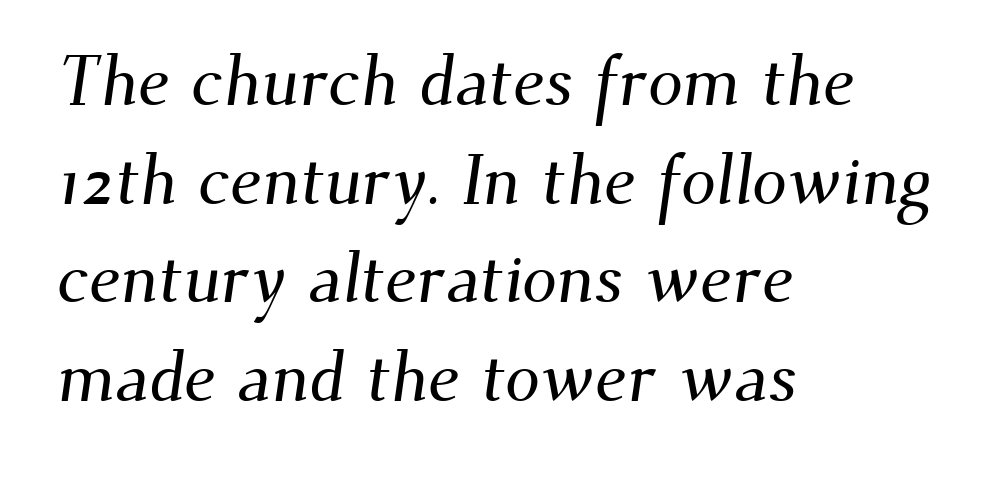
In terms of letterform style, serifs are clearly present. Varying glyph widths throughout — classic text-font behaviour. These lines keep a tight, regular rhythm from letter to letter. Typeset ragged right — the left edge is the straight one.
